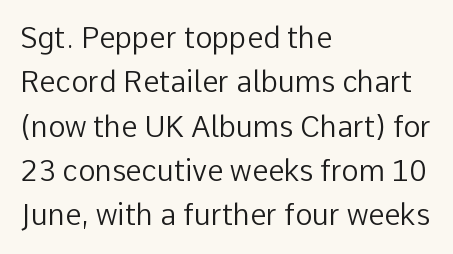
Q: Is the text bold? A: No.
Q: Is the text italic (slanted)? A: No, it is upright.
Q: Is the typeface a serif or a sans-serif typeface? A: Sans-serif.
Q: Is the text underlined? A: No.
Q: How is the paragraph aligned? A: Left-aligned.
Q: Is the spacing between letters normal or unusually wide? A: Normal.
Q: Is the spacing between lines tight, normal or loose? A: Normal.
Q: Width (condensed, normal, or wide)? A: Normal.
Q: Stroke contrast? A: Low.
Q: x-height? A: Medium.
Q: Monospaced? A: No.
